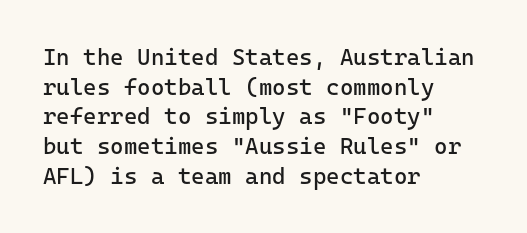
Q: Is the text bold? A: No.
Q: Is the text italic (slanted)? A: No, it is upright.
Q: Is the text underlined? A: No.
Q: How is the paragraph aligned? A: Left-aligned.
Q: Is the spacing between letters normal or unusually wide? A: Normal.
Q: Is the spacing between lines tight, normal or loose? A: Normal.
